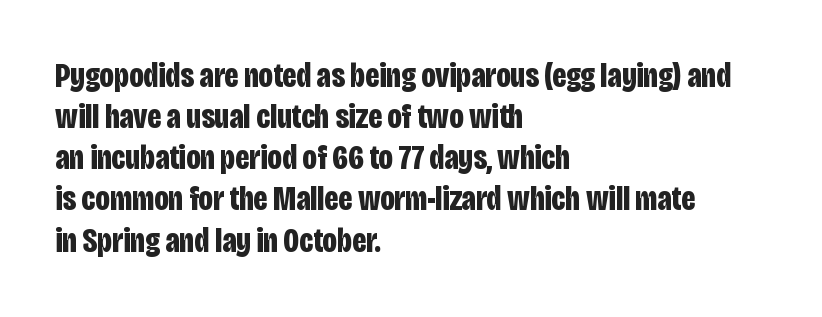
{"serif": "no", "italic": "no", "bold": "yes", "weight": "bold", "width": "condensed", "stroke_contrast": "low", "x_height": "large", "monospaced": "no", "underline": "no", "align": "left", "line_spacing_ratio": 1.21, "letter_spacing": "normal", "letter_spacing_em": 0.0, "glyph_px": 34}
